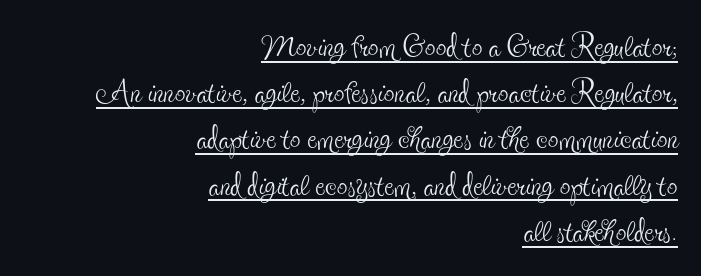
The paragraph has a hard right edge and a soft left edge. Stems here are at most as thick as an everyday book face. Honestly, the underline is the first thing you notice here. The rendering uses natural spacing where letterforms have individual widths. No extra tracking has been applied to these lines.
